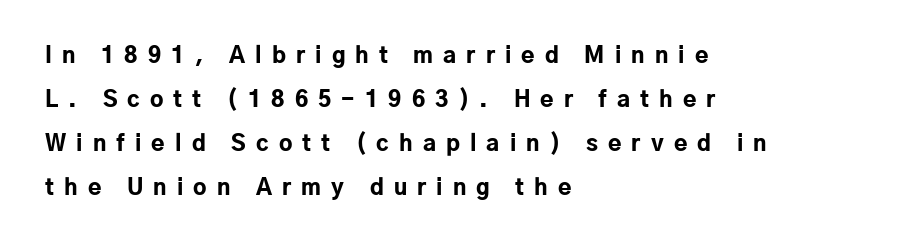
Q: Is the text bold? A: Yes.
Q: Is the text italic (slanted)? A: No, it is upright.
Q: Is the text underlined? A: No.
Q: How is the paragraph aligned? A: Left-aligned.
Q: Is the spacing between letters normal or unusually wide? A: Unusually wide.
Q: Is the spacing between lines tight, normal or loose? A: Loose.
